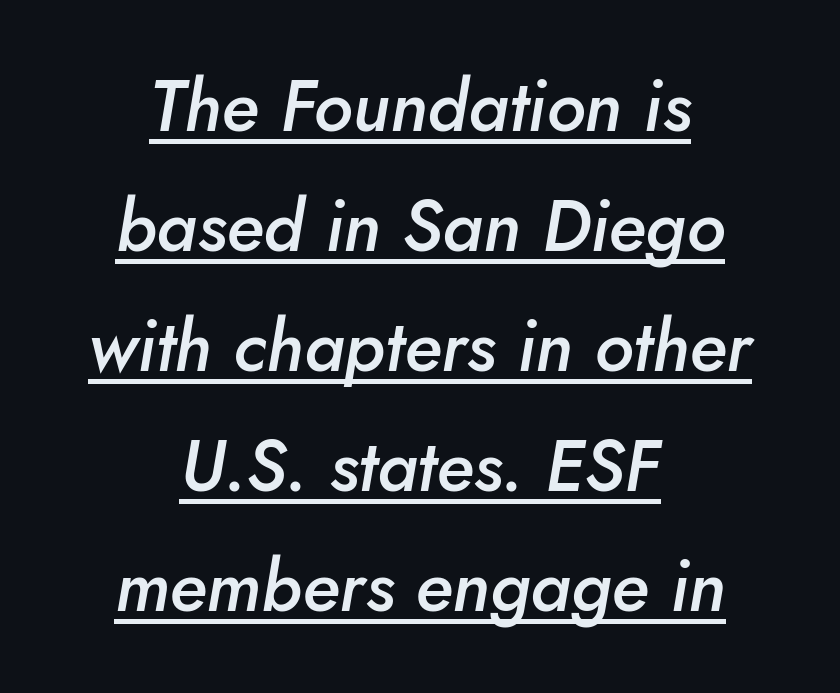
The image shows 71 px semibold type, italic (leaning right); set centered, normal line spacing (1.69x), normal letter spacing, underlined; low stroke contrast and a small x-height.
